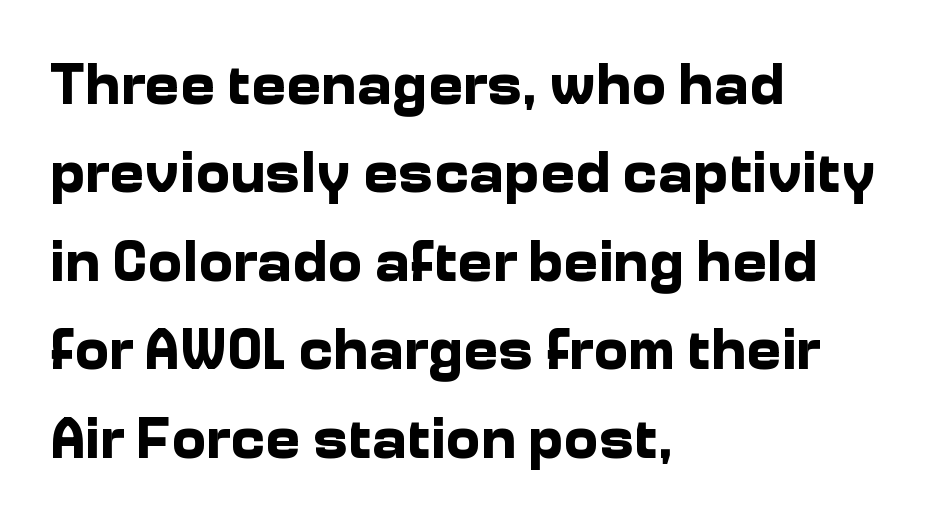
No feet cap the strokes, marking this as sans-serif type. Descenders are the only things crossing below the line. Tracking here is standard; glyphs follow each other at the usual distance. Successive baselines arrive at the customary interval. These lines are rendered in a variable-pitch font. Compared with a centered layout, this one pins lines to the left instead.
